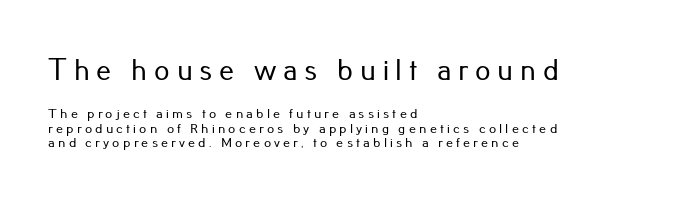
Q: Is the text italic (slanted)? A: No, it is upright.
Q: Is the typeface a serif or a sans-serif typeface? A: Sans-serif.
Q: Is the text underlined? A: No.
Q: How is the paragraph aligned? A: Left-aligned.
Q: Is the spacing between letters normal or unusually wide? A: Unusually wide.
Q: Is the spacing between lines tight, normal or loose? A: Tight.
Q: Which block of text is set in a larger size, the first (top) or the second (bottom)? A: The first (top) one.
Q: Width (condensed, normal, or wide)? A: Normal.
Q: Stroke contrast? A: Low.
Q: x-height? A: Small.
Q: Monospaced? A: No.
